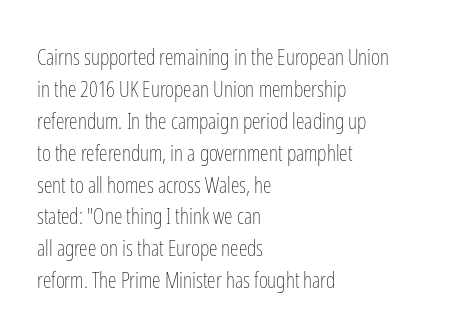
Q: Is the text bold? A: No.
Q: Is the text italic (slanted)? A: No, it is upright.
Q: Is the text underlined? A: No.
Q: How is the paragraph aligned? A: Left-aligned.
Q: Is the spacing between letters normal or unusually wide? A: Normal.
Q: Is the spacing between lines tight, normal or loose? A: Normal.
